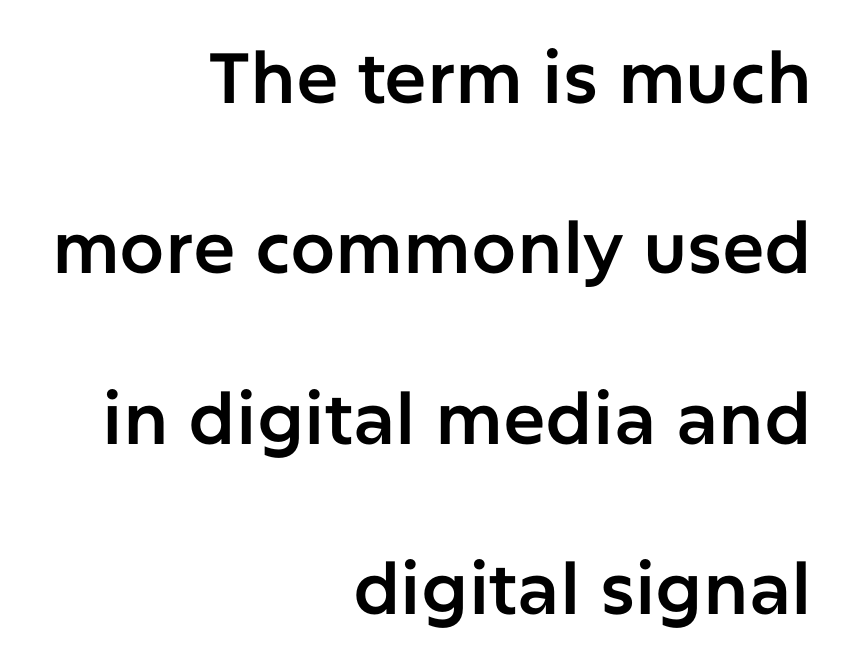
{"serif": "no", "italic": "no", "width": "normal", "stroke_contrast": "low", "x_height": "medium", "monospaced": "no", "underline": "no", "align": "right", "line_spacing": "loose", "line_spacing_ratio": 2.4, "letter_spacing": "normal", "letter_spacing_em": 0.0, "glyph_px": 71}
